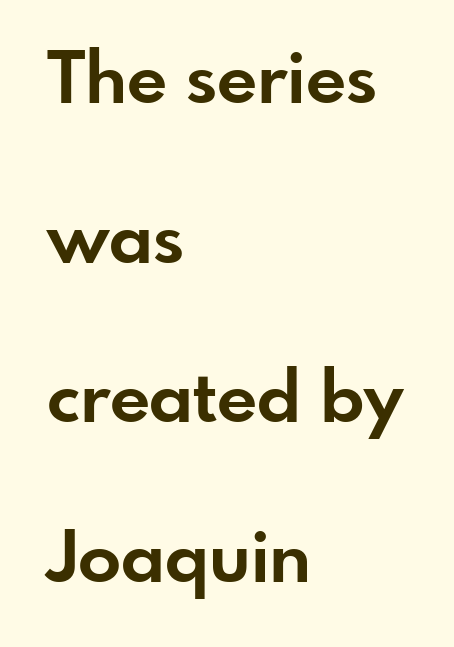
{"serif": "no", "italic": "no", "bold": "yes", "weight": "bold", "width": "normal", "stroke_contrast": "low", "x_height": "small", "monospaced": "no", "underline": "no", "align": "left", "line_spacing": "loose", "line_spacing_ratio": 2.25, "letter_spacing": "normal", "letter_spacing_em": 0.0, "glyph_px": 71}
